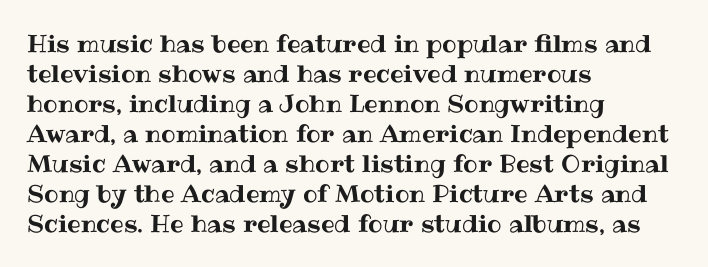
The image shows 24 px text type, upright; set left-aligned, normal line spacing (1.25x), normal letter spacing, not underlined.
